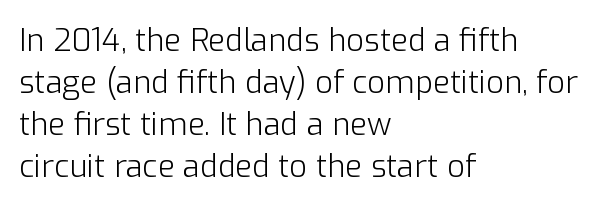
Q: Is the text bold? A: No.
Q: Is the text italic (slanted)? A: No, it is upright.
Q: Is the typeface a serif or a sans-serif typeface? A: Sans-serif.
Q: Is the text underlined? A: No.
Q: How is the paragraph aligned? A: Left-aligned.
Q: Is the spacing between letters normal or unusually wide? A: Normal.
Q: Is the spacing between lines tight, normal or loose? A: Normal.
Q: Width (condensed, normal, or wide)? A: Normal.
Q: Stroke contrast? A: Low.
Q: x-height? A: Medium.
Q: Monospaced? A: No.
